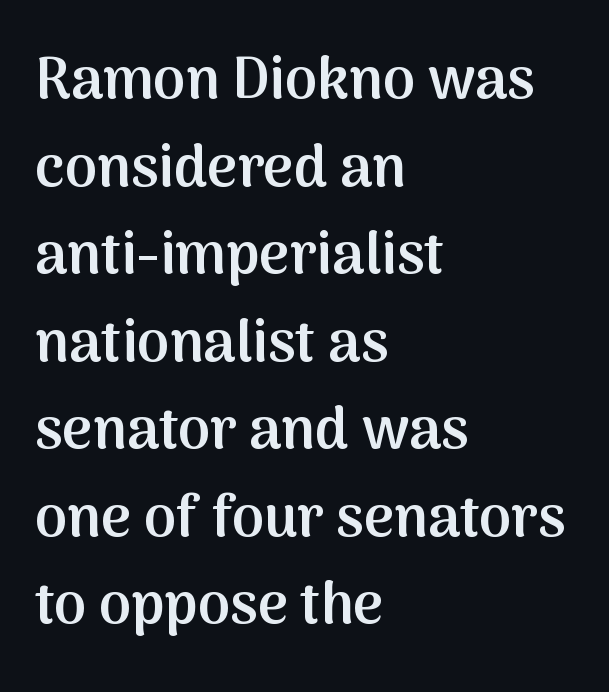
{"serif": "no", "italic": "no", "bold": "semi", "weight": "semibold", "width": "normal", "stroke_contrast": "medium", "x_height": "medium", "monospaced": "no", "underline": "no", "align": "left", "line_spacing": "normal", "line_spacing_ratio": 1.51, "letter_spacing": "normal", "letter_spacing_em": 0.0, "glyph_px": 58}
